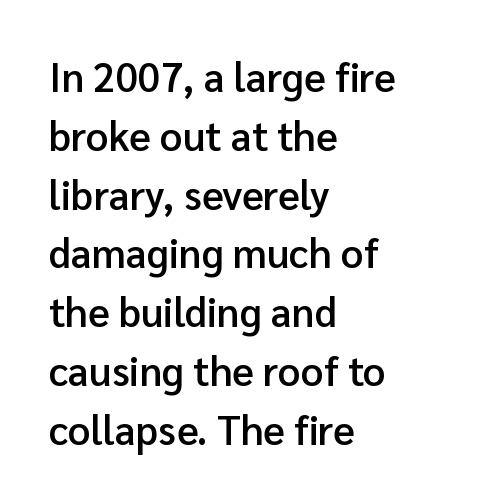
Q: Is the text bold? A: Semi-bold.
Q: Is the text italic (slanted)? A: No, it is upright.
Q: Is the typeface a serif or a sans-serif typeface? A: Sans-serif.
Q: Is the text underlined? A: No.
Q: How is the paragraph aligned? A: Left-aligned.
Q: Is the spacing between letters normal or unusually wide? A: Normal.
Q: Is the spacing between lines tight, normal or loose? A: Normal.
Q: Width (condensed, normal, or wide)? A: Normal.
Q: Stroke contrast? A: Low.
Q: x-height? A: Medium.
Q: Monospaced? A: No.
